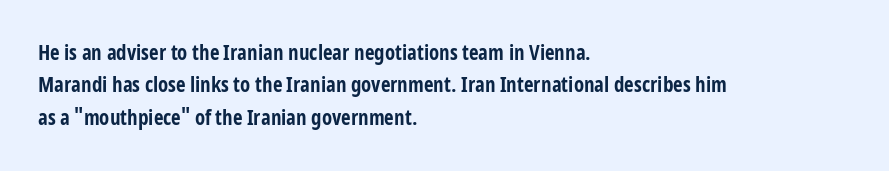
Unlike italic type, these characters show no tilt at all. Line starts are locked; line ends wander. Characters follow at the spacing the type designer built in. On the weight axis this lands at bold, roughly 700. The passage shown is not underscored anywhere.
